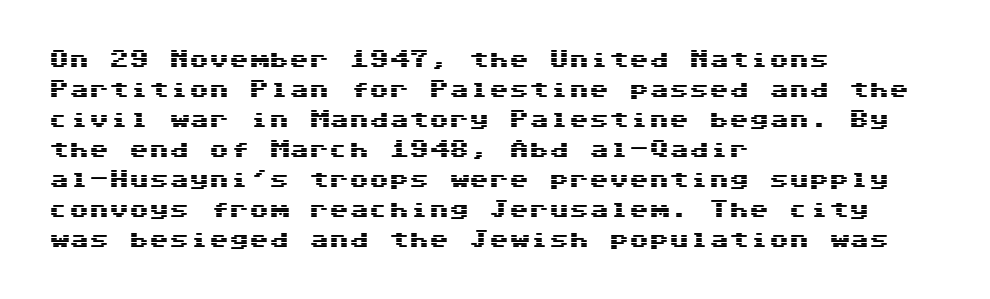
The passage shown has conventional tracking throughout. Is there much room between lines? A standard amount, neither cramped nor airy. This is the regular roman posture of the typeface. Plain, unruled lines of type. Typeset ragged right — the left edge is the straight one.
